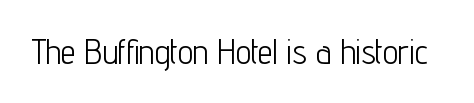
Tall strokes in this sample are plumb rather than angled. Observe the ordinary spacing: letters are neighbours, not strangers. The area under the type is left untouched. Nothing heavy about these letters — not bold at all.
